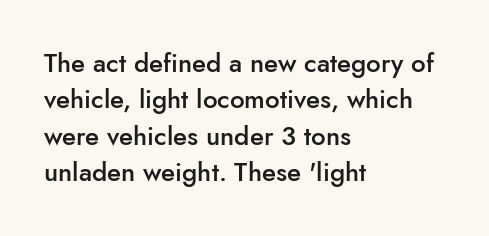
The image shows 26 px text type, upright; set left-aligned, normal line spacing (1.4x), normal letter spacing, not underlined.
